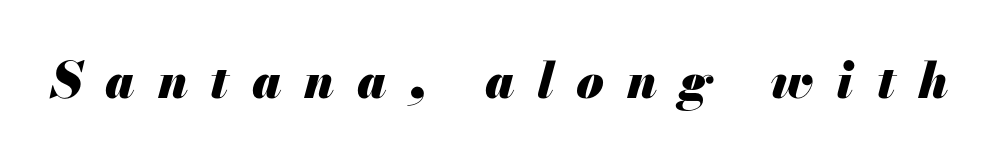
These lines carry a lot of weight — the face is fully bold. The letters advance in unequal steps, a hallmark of proportional type. The area under the type is left untouched. Italic? Definitely — the glyphs are oblique. A typesetter would call this heavily tracked-out type.
